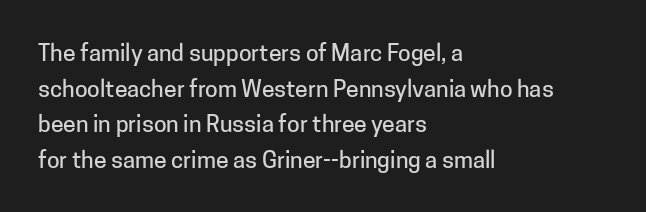
The image shows 23 px text type, upright; set left-aligned, normal line spacing (1.55x), normal letter spacing, not underlined.
